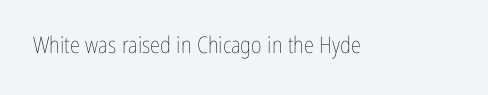
The image shows 23 px text type, upright; set normal letter spacing, not underlined.
